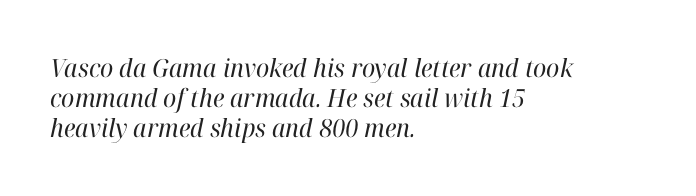
{"italic": "yes", "lean": "right", "slant_degrees": 12, "bold": "no", "underline": "no", "align": "left", "line_spacing_ratio": 1.21, "letter_spacing": "normal", "letter_spacing_em": 0.0, "glyph_px": 25}
